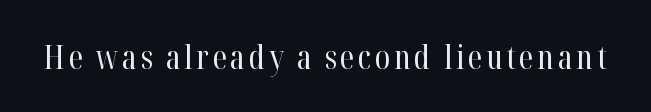
The image shows 33 px regular-weight, condensed serif type, upright; set not underlined; high stroke contrast and a medium x-height.
